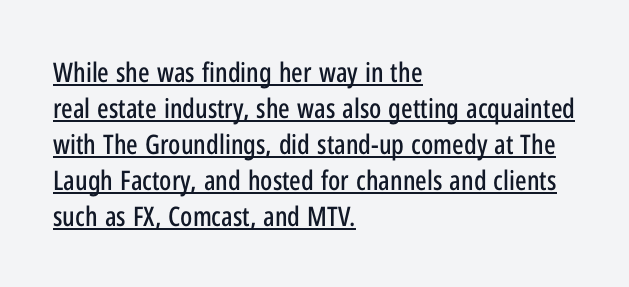
{"italic": "no", "underline": "yes", "align": "left", "line_spacing": "normal", "line_spacing_ratio": 1.33, "letter_spacing": "normal", "letter_spacing_em": 0.0, "glyph_px": 27}
